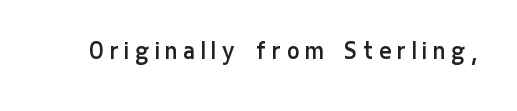
The image shows 28 px regular-weight, condensed sans-serif type, upright; set unusually wide letter spacing (+0.25 em), not underlined; low stroke contrast and a medium x-height.
